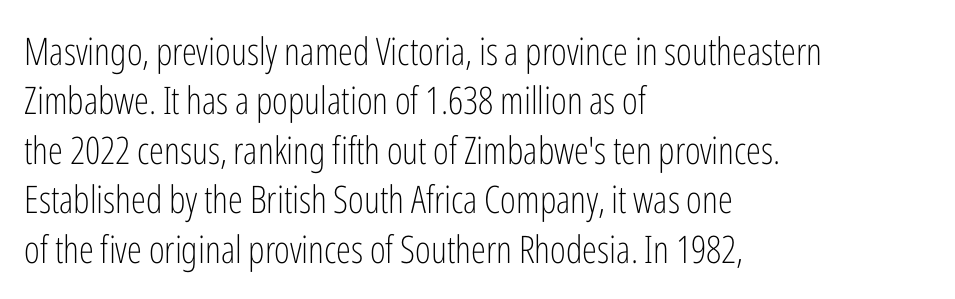
A sans-serif font was chosen for this passage. The vertical gap from one line to the next is medium. Looks like regular typesetting: each glyph gets only the width it needs. Counters stay open thanks to moderate or lighter strokes. Unmarked baselines from the first word to the last. The letters sit at their default tracking, neither squeezed nor spread.
